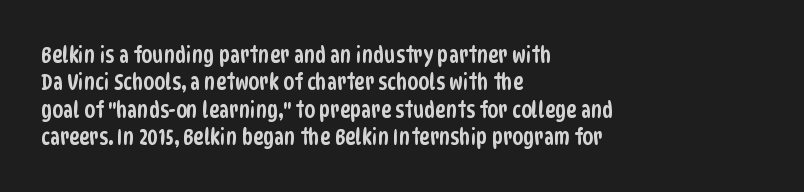
{"underline": "no", "align": "left", "line_spacing_ratio": 1.24, "letter_spacing": "normal", "letter_spacing_em": 0.0, "glyph_px": 22}
